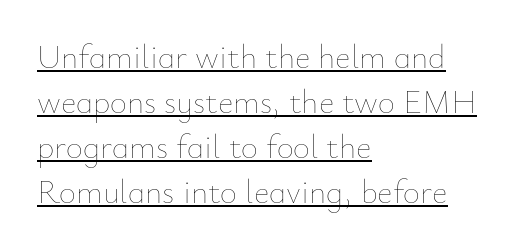
Q: Is the text bold? A: No.
Q: Is the text italic (slanted)? A: No, it is upright.
Q: Is the text underlined? A: Yes.
Q: How is the paragraph aligned? A: Left-aligned.
Q: Is the spacing between letters normal or unusually wide? A: Normal.
Q: Is the spacing between lines tight, normal or loose? A: Normal.
Q: Width (condensed, normal, or wide)? A: Normal.
Q: Stroke contrast? A: Low.
Q: x-height? A: Small.
Q: Monospaced? A: No.
